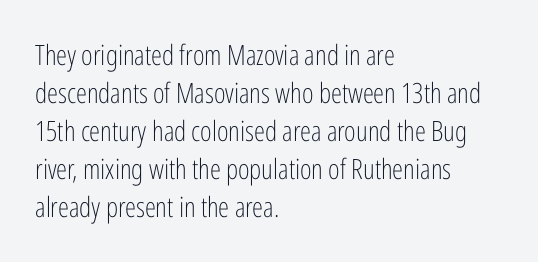
The image shows 28 px light, condensed sans-serif type, upright; set left-aligned, normal line spacing (1.36x), normal letter spacing, not underlined; low stroke contrast and a medium x-height.
